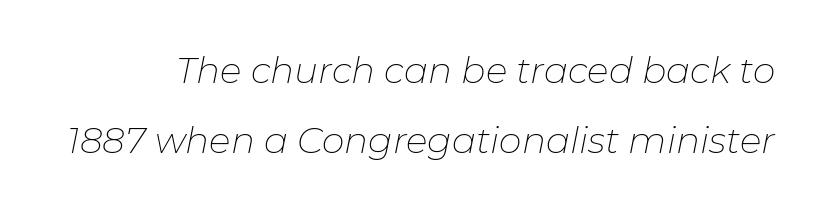
{"italic": "yes", "lean": "right", "slant_degrees": 11, "bold": "no", "weight": "thin", "width": "normal", "stroke_contrast": "low", "x_height": "medium", "monospaced": "no", "underline": "no", "line_spacing": "loose", "line_spacing_ratio": 1.94, "letter_spacing": "normal", "letter_spacing_em": 0.0, "glyph_px": 36}
